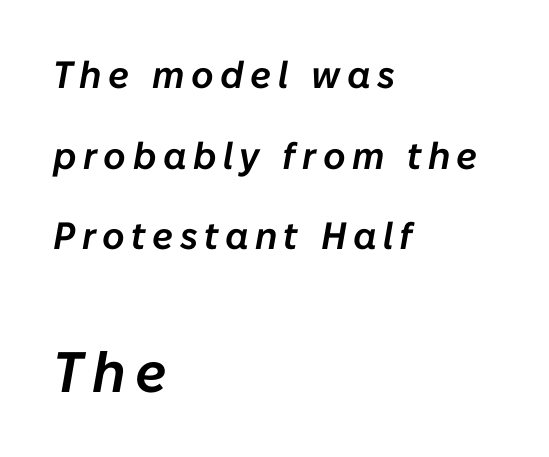
{"italic": "yes", "lean": "right", "slant_degrees": 10, "width": "normal", "stroke_contrast": "low", "x_height": "medium", "monospaced": "no", "underline": "no", "align": "left", "line_spacing": "loose", "line_spacing_ratio": 2.12, "larger_block": "second", "size_ratio": 1.5, "glyph_px": 57}
